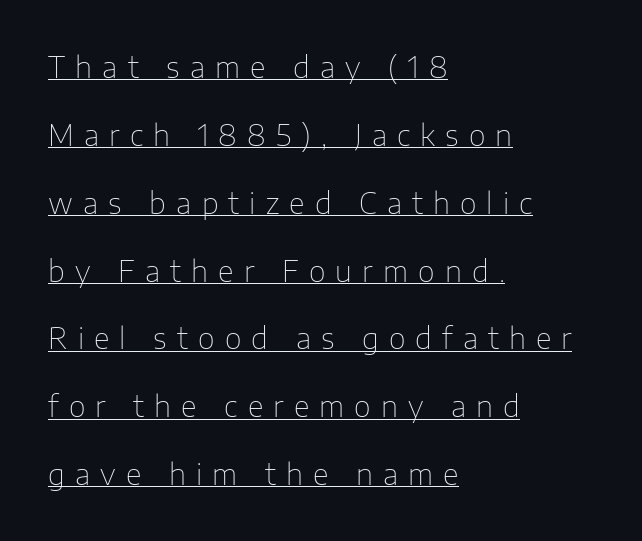
Q: Is the text bold? A: No.
Q: Is the text italic (slanted)? A: No, it is upright.
Q: Is the typeface a serif or a sans-serif typeface? A: Sans-serif.
Q: Is the text underlined? A: Yes.
Q: How is the paragraph aligned? A: Left-aligned.
Q: Is the spacing between letters normal or unusually wide? A: Unusually wide.
Q: Is the spacing between lines tight, normal or loose? A: Loose.
Q: Width (condensed, normal, or wide)? A: Normal.
Q: Stroke contrast? A: Low.
Q: x-height? A: Medium.
Q: Monospaced? A: No.
